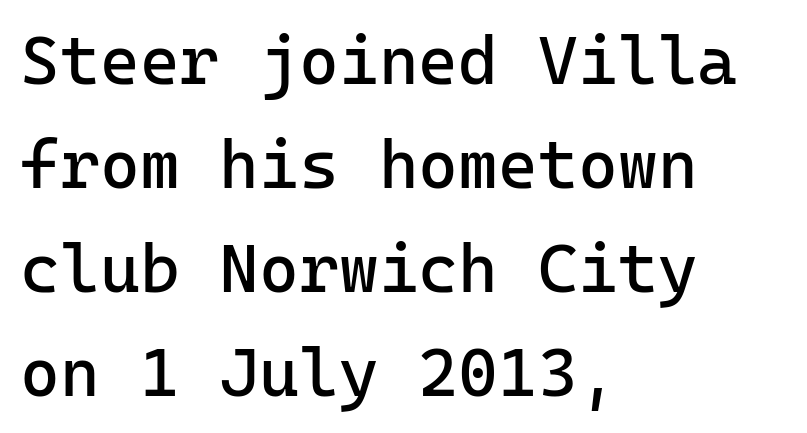
The designer left line spacing at the default. These lines are set flush left with a ragged right edge. The face used here is monospaced, like something from a code editor. The strokes are not fattened; the text isn't bold. Words appear dense and cohesive because spacing is normal. Decoration check: the copy has no underline.
